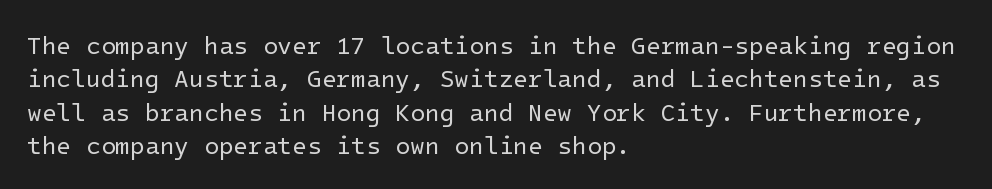
Q: Is the text bold? A: No.
Q: Is the text italic (slanted)? A: No, it is upright.
Q: Is the text underlined? A: No.
Q: How is the paragraph aligned? A: Left-aligned.
Q: Is the spacing between letters normal or unusually wide? A: Normal.
Q: Is the spacing between lines tight, normal or loose? A: Normal.
